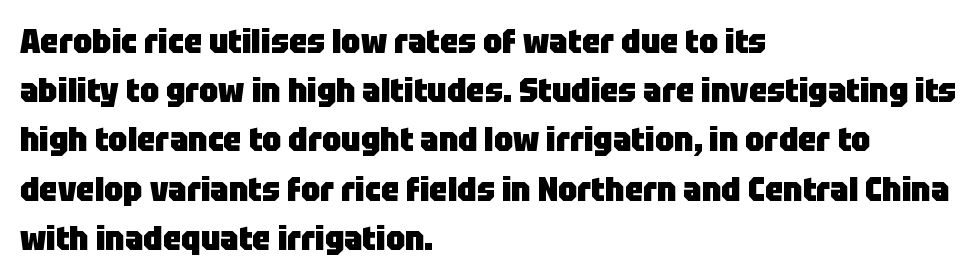
{"serif": "no", "italic": "no", "bold": "yes", "weight": "heavy", "width": "normal", "stroke_contrast": "low", "x_height": "large", "monospaced": "no", "underline": "no", "align": "left", "line_spacing": "normal", "line_spacing_ratio": 1.49, "letter_spacing": "normal", "letter_spacing_em": 0.0, "glyph_px": 33}
